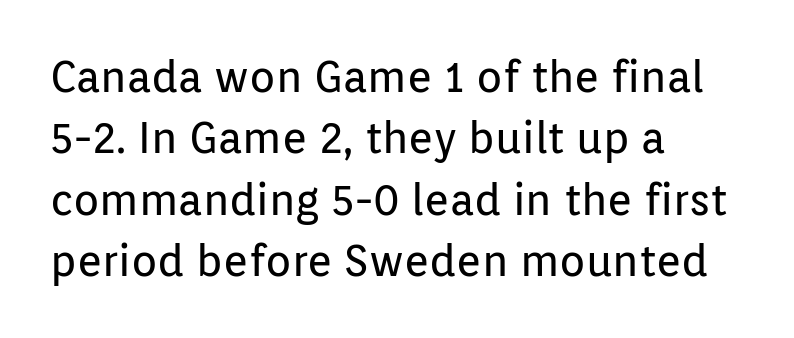
The letters advance in unequal steps, a hallmark of proportional type. When letters stand straight like this, we call the style roman or upright. The line-height multiplier appears to be the usual default. You could call the tracking neutral — neither tight nor loose. Unlike a traditional serif, this face leaves its strokes unadorned.
